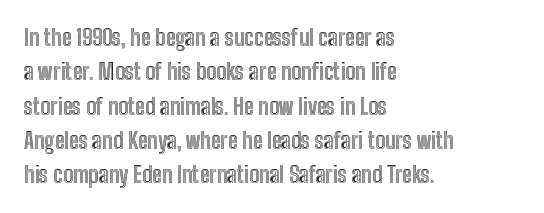
Teacher's note: observe the even left margin — that is flush-left alignment. The passage shown has conventional tracking throughout. It's the straight-up-and-down kind of type. The block of text has a typical density, with ordinary space between rows. The area under the type is left untouched.
